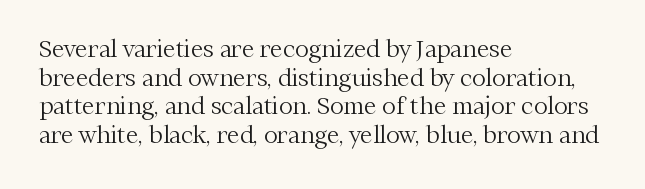
{"italic": "no", "bold": "no", "underline": "no", "align": "left", "line_spacing": "normal", "line_spacing_ratio": 1.25, "letter_spacing": "normal", "letter_spacing_em": 0.0, "glyph_px": 23}
